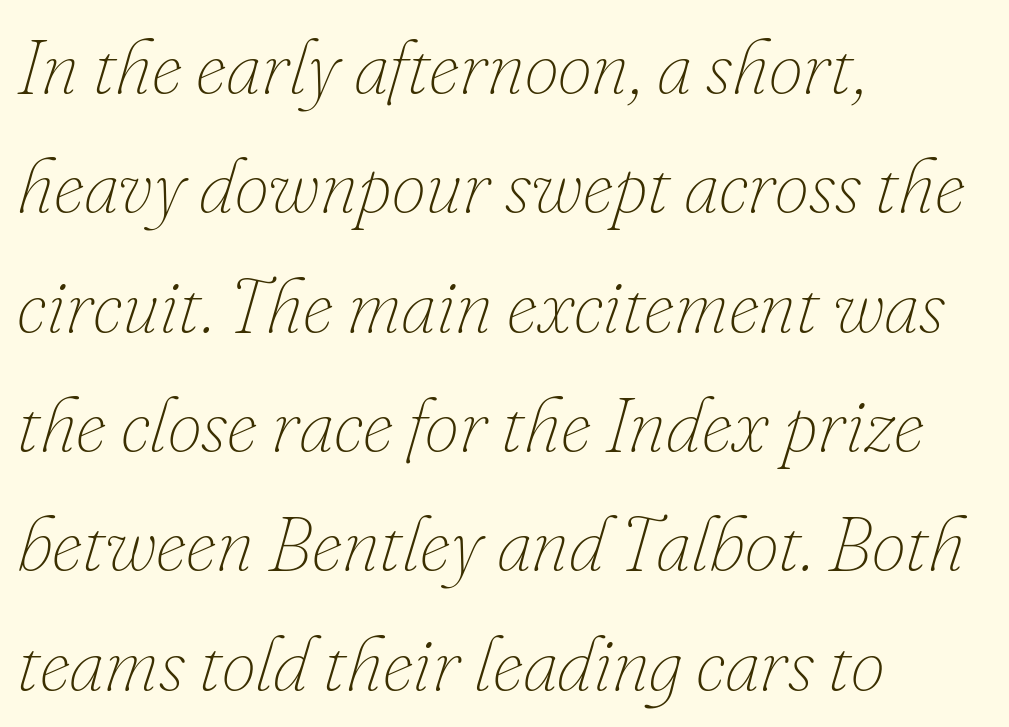
Descenders are the only things crossing below the line. An italicized treatment has been applied to the whole sample. Words appear dense and cohesive because spacing is normal. Typeset ragged right — the left edge is the straight one. Here the designer chose a conventional face with non-uniform glyph widths. The face looks like a standard text weight, possibly lighter.
